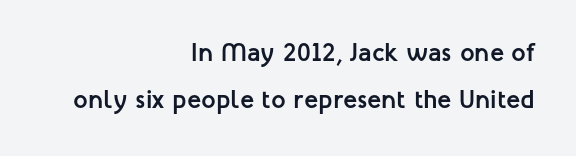
Q: Is the text bold? A: Yes.
Q: Is the text italic (slanted)? A: No, it is upright.
Q: Is the text underlined? A: No.
Q: How is the paragraph aligned? A: Right-aligned.
Q: Is the spacing between letters normal or unusually wide? A: Normal.
